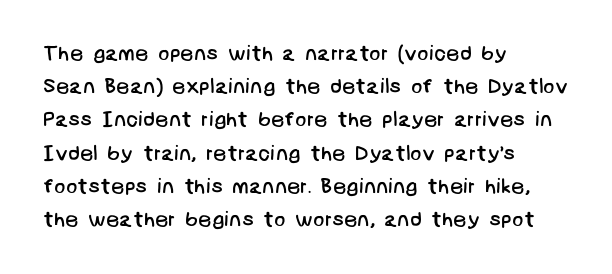
Q: Is the text bold? A: No.
Q: Is the text underlined? A: No.
Q: How is the paragraph aligned? A: Left-aligned.
Q: Is the spacing between letters normal or unusually wide? A: Normal.
Q: Is the spacing between lines tight, normal or loose? A: Normal.
